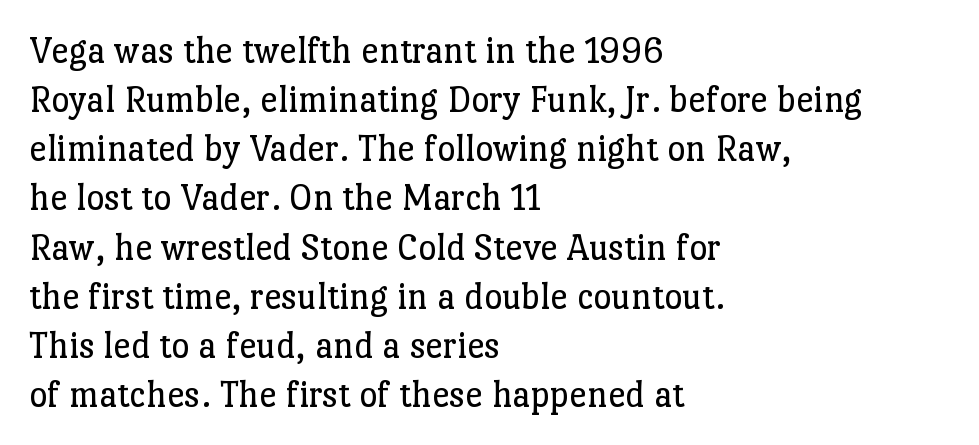
The image shows 39 px regular-weight serif type, upright; set left-aligned, normal line spacing (1.26x), normal letter spacing, not underlined; low stroke contrast and a medium x-height.
